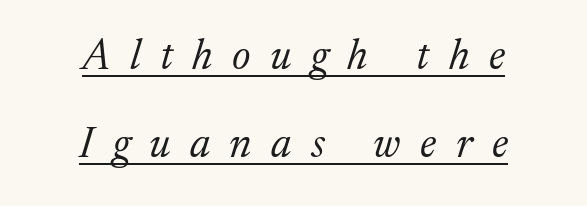
The image shows 43 px light serif type, italic (leaning right); set centered, loose line spacing (2.04x), unusually wide letter spacing (+0.45 em), underlined; medium stroke contrast and a medium x-height.
